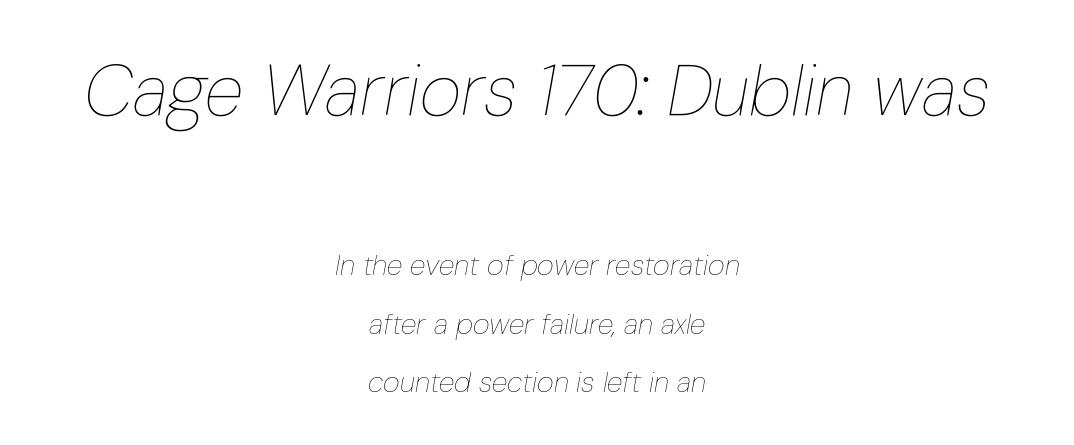
Q: Is the text bold? A: No.
Q: Is the text italic (slanted)? A: Yes, it leans right by about 10 degrees.
Q: Is the text underlined? A: No.
Q: How is the paragraph aligned? A: Centered.
Q: Is the spacing between letters normal or unusually wide? A: Normal.
Q: Is the spacing between lines tight, normal or loose? A: Loose.
Q: Which block of text is set in a larger size, the first (top) or the second (bottom)? A: The first (top) one.
Q: Width (condensed, normal, or wide)? A: Condensed.
Q: Stroke contrast? A: Low.
Q: x-height? A: Medium.
Q: Monospaced? A: No.
